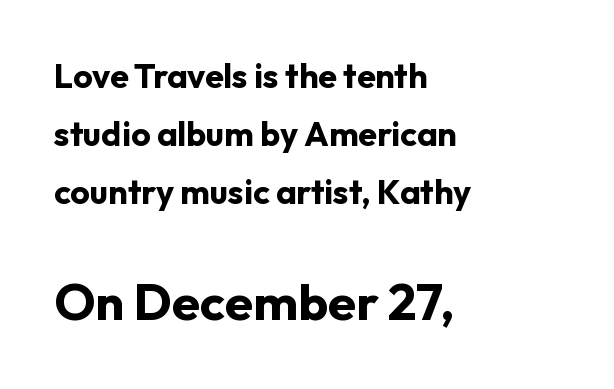
Q: Is the text bold? A: Yes.
Q: Is the text italic (slanted)? A: No, it is upright.
Q: Is the typeface a serif or a sans-serif typeface? A: Sans-serif.
Q: Is the text underlined? A: No.
Q: How is the paragraph aligned? A: Left-aligned.
Q: Is the spacing between letters normal or unusually wide? A: Normal.
Q: Which block of text is set in a larger size, the first (top) or the second (bottom)? A: The second (bottom) one.
Q: Width (condensed, normal, or wide)? A: Normal.
Q: Stroke contrast? A: Low.
Q: x-height? A: Medium.
Q: Monospaced? A: No.
